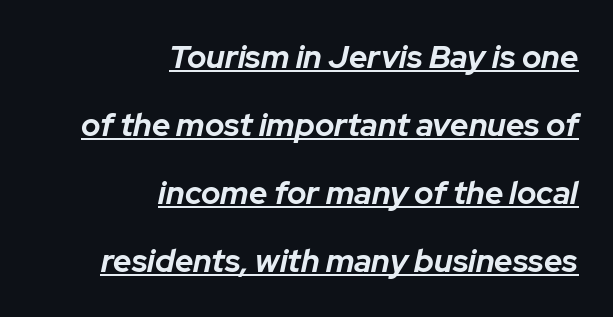
{"italic": "yes", "lean": "right", "slant_degrees": 12, "bold": "yes", "weight": "bold", "width": "normal", "stroke_contrast": "low", "x_height": "medium", "monospaced": "no", "underline": "yes", "align": "right", "line_spacing": "loose", "line_spacing_ratio": 2.12, "letter_spacing": "normal", "letter_spacing_em": 0.0, "glyph_px": 32}
